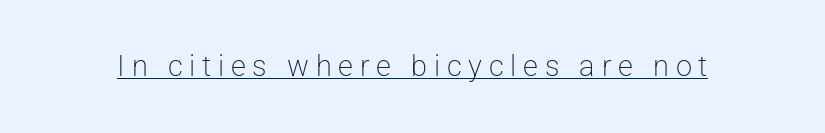
No feet cap the strokes, marking this as sans-serif type. The typesetter has applied underlining to the passage shown. No heavy texture on the line: the type isn't bold. Note the varied advance widths — an 'i' is clearly narrower than an 'm'.
